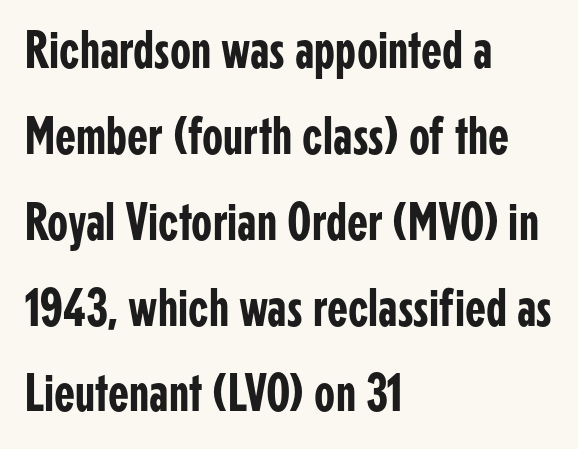
Q: Is the text italic (slanted)? A: No, it is upright.
Q: Is the typeface a serif or a sans-serif typeface? A: Sans-serif.
Q: Is the text underlined? A: No.
Q: How is the paragraph aligned? A: Left-aligned.
Q: Is the spacing between letters normal or unusually wide? A: Normal.
Q: Is the spacing between lines tight, normal or loose? A: Normal.
Q: Width (condensed, normal, or wide)? A: Condensed.
Q: Stroke contrast? A: Low.
Q: x-height? A: Medium.
Q: Monospaced? A: No.
